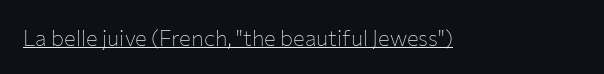
{"italic": "no", "bold": "no", "underline": "yes", "letter_spacing": "normal", "letter_spacing_em": 0.0, "glyph_px": 22}
